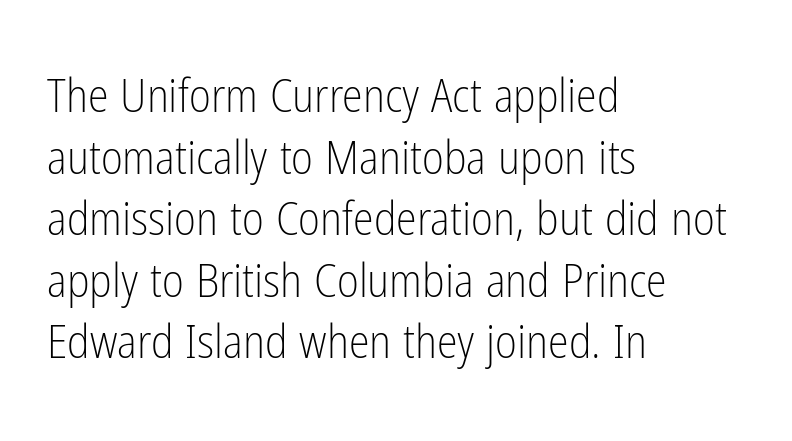
Bold? No — there's no thickening of the strokes. Words float on clear page, feet unadorned. This is sans-serif lettering, the kind often seen on screens and signage. The face used here is proportionally spaced, like ordinary book or web type.
